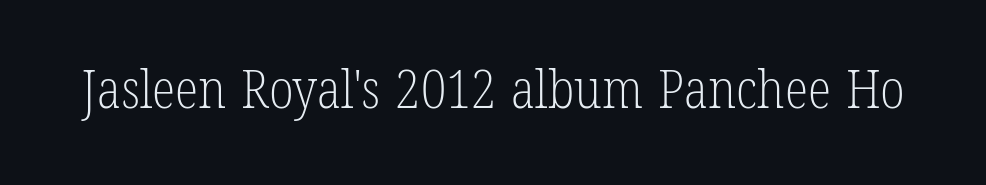
The image shows 54 px light, condensed serif type, upright; set normal letter spacing, not underlined; low stroke contrast and a medium x-height.
